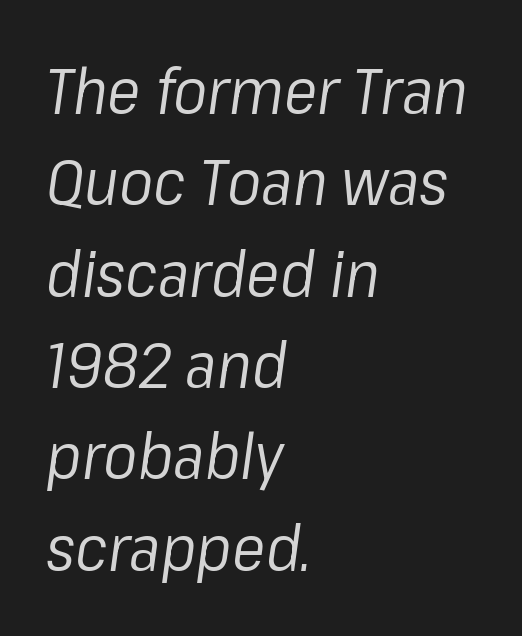
{"italic": "yes", "lean": "right", "slant_degrees": 8, "bold": "no", "weight": "regular", "width": "normal", "stroke_contrast": "low", "x_height": "medium", "monospaced": "no", "underline": "no", "align": "left", "line_spacing": "normal", "line_spacing_ratio": 1.45, "letter_spacing": "normal", "letter_spacing_em": 0.0, "glyph_px": 63}
